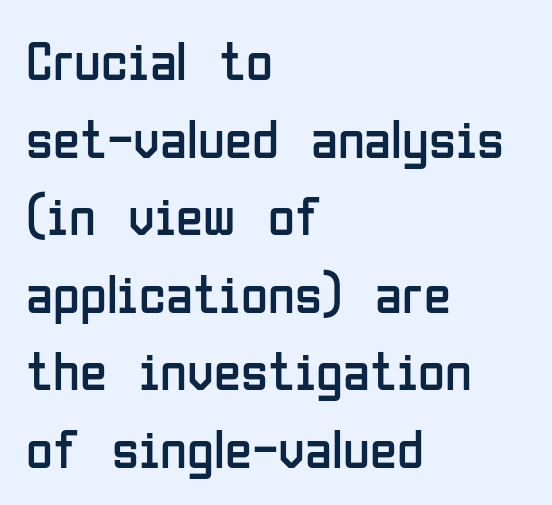
The image shows 55 px regular-weight, condensed sans-serif type, upright; set left-aligned, normal line spacing (1.41x), normal letter spacing, not underlined; low stroke contrast and a medium x-height.
